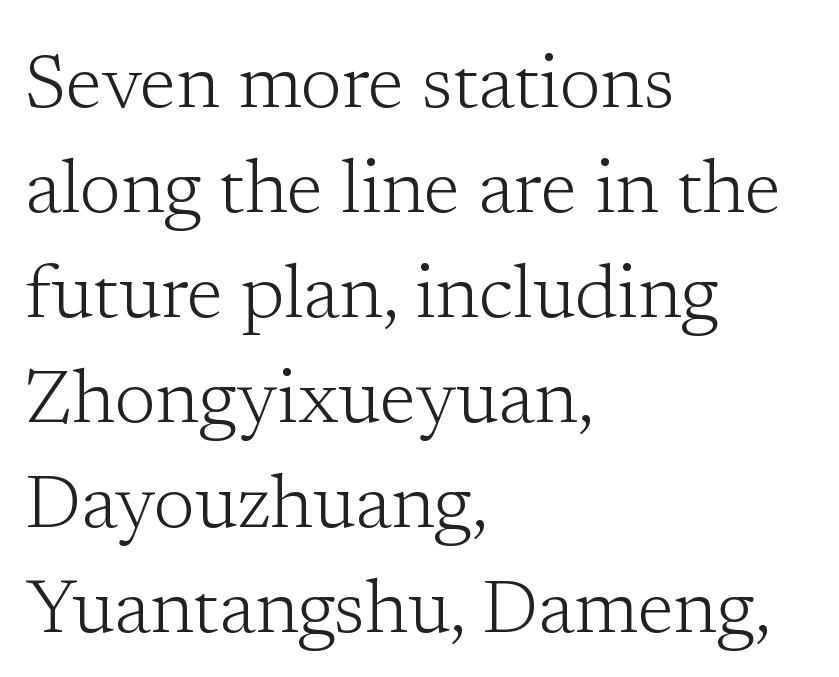
The image shows 75 px light serif type, upright; set left-aligned, normal line spacing (1.4x), normal letter spacing, not underlined; low stroke contrast and a medium x-height.
